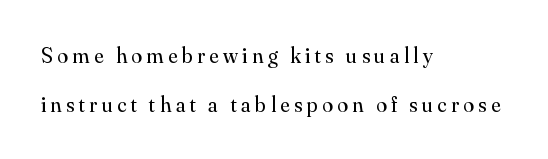
The image shows 22 px text type, upright; set left-aligned, loose line spacing (2.21x), unusually wide letter spacing (+0.2 em), not underlined.
